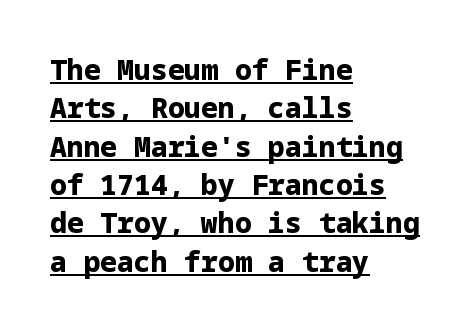
{"serif": "no", "italic": "no", "bold": "yes", "weight": "bold", "width": "normal", "stroke_contrast": "low", "x_height": "medium", "underline": "yes", "align": "left", "line_spacing": "normal", "line_spacing_ratio": 1.37, "letter_spacing": "normal", "letter_spacing_em": 0.0, "glyph_px": 28}
